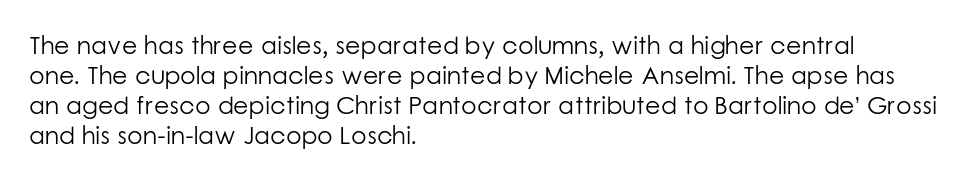
{"italic": "no", "bold": "no", "underline": "no", "align": "left", "line_spacing_ratio": 1.2, "letter_spacing": "normal", "letter_spacing_em": 0.0, "glyph_px": 25}
